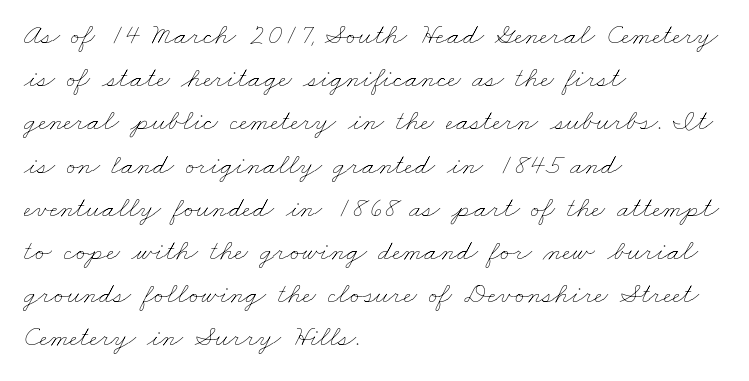
{"bold": "no", "weight": "thin", "width": "wide", "stroke_contrast": "low", "x_height": "small", "monospaced": "no", "underline": "no", "align": "left", "line_spacing": "normal", "line_spacing_ratio": 1.49, "letter_spacing": "normal", "letter_spacing_em": 0.0, "glyph_px": 29}
